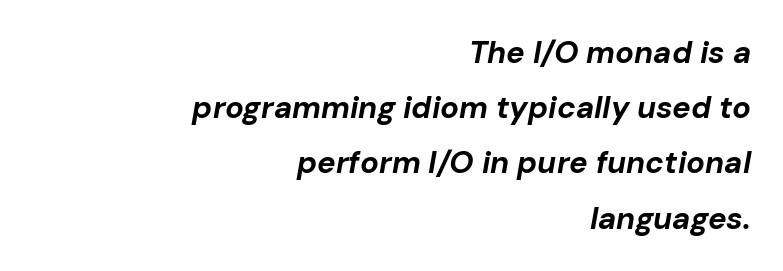
Q: Is the text bold? A: Yes.
Q: Is the text italic (slanted)? A: Yes, it leans right by about 10 degrees.
Q: Is the text underlined? A: No.
Q: How is the paragraph aligned? A: Right-aligned.
Q: Is the spacing between letters normal or unusually wide? A: Normal.
Q: Width (condensed, normal, or wide)? A: Normal.
Q: Stroke contrast? A: Low.
Q: x-height? A: Medium.
Q: Monospaced? A: No.
